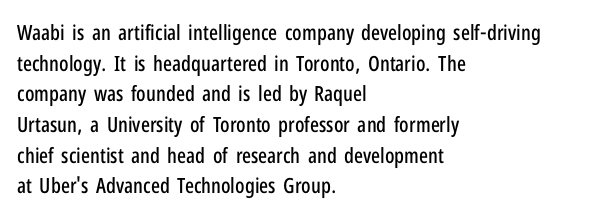
{"italic": "no", "underline": "no", "align": "left", "line_spacing": "normal", "line_spacing_ratio": 1.46, "letter_spacing": "normal", "letter_spacing_em": 0.0, "glyph_px": 21}
